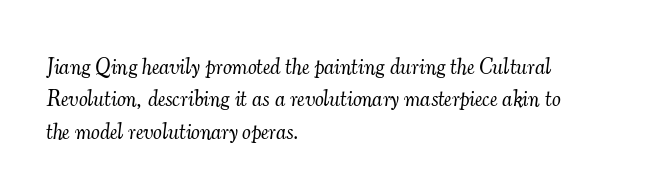
{"italic": "yes", "lean": "right", "slant_degrees": 7, "bold": "no", "underline": "no", "align": "left", "line_spacing": "normal", "line_spacing_ratio": 1.47, "letter_spacing": "normal", "letter_spacing_em": 0.0, "glyph_px": 22}
